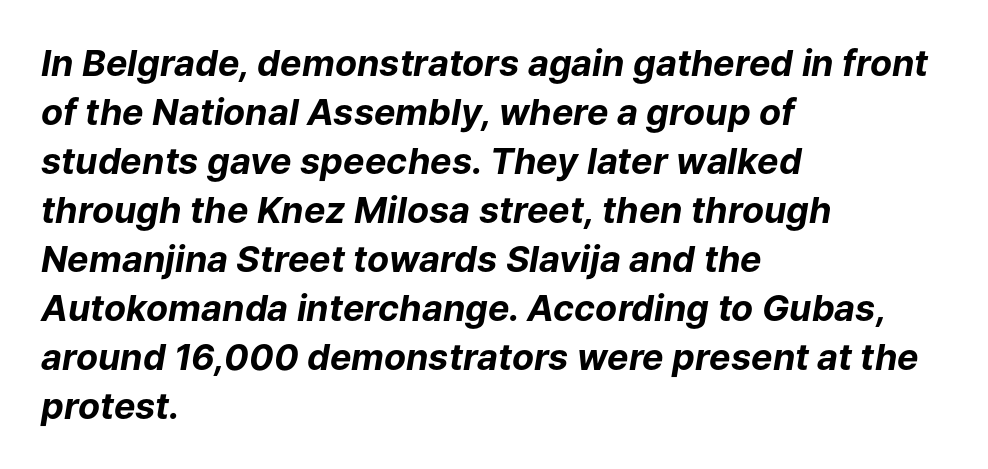
Q: Is the text bold? A: Yes.
Q: Is the text italic (slanted)? A: Yes, it leans right by about 9 degrees.
Q: Is the text underlined? A: No.
Q: How is the paragraph aligned? A: Left-aligned.
Q: Is the spacing between letters normal or unusually wide? A: Normal.
Q: Is the spacing between lines tight, normal or loose? A: Normal.
Q: Width (condensed, normal, or wide)? A: Normal.
Q: Stroke contrast? A: Low.
Q: x-height? A: Medium.
Q: Monospaced? A: No.
